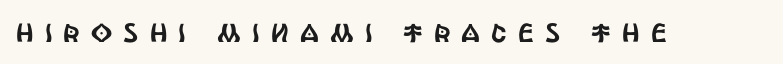
A roman cut, with each character standing at attention. Someone cranked the tracking dial way up on this one. Descender tails drop into unmarked territory.
